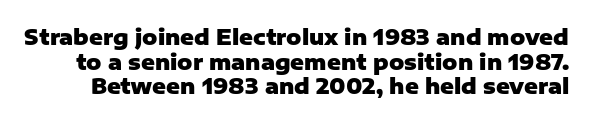
Q: Is the text bold? A: Yes.
Q: Is the text italic (slanted)? A: No, it is upright.
Q: Is the text underlined? A: No.
Q: Is the spacing between letters normal or unusually wide? A: Normal.
